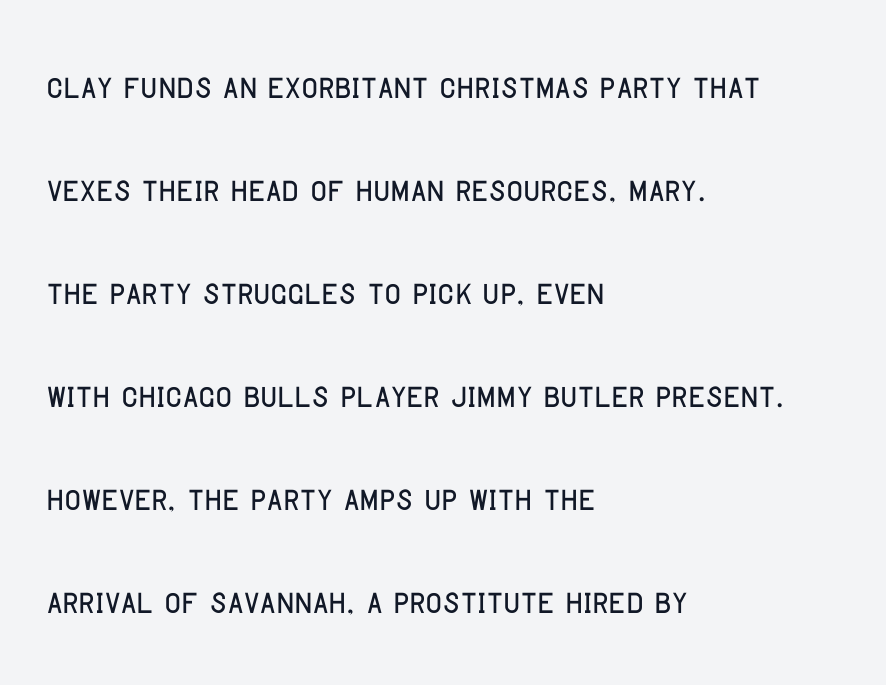
The image shows 45 px condensed sans-serif type, upright; set left-aligned, loose line spacing (2.29x), normal letter spacing, not underlined; low stroke contrast and a large x-height.
